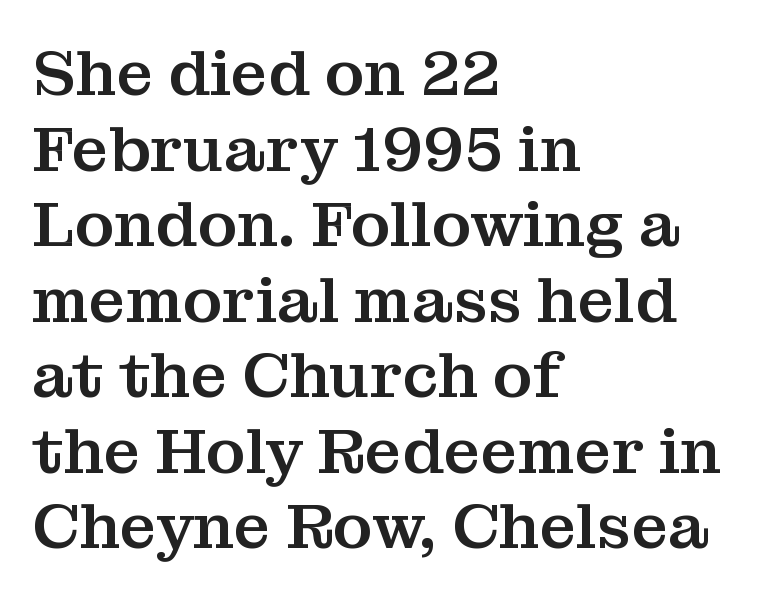
The image shows 64 px serif type, upright; set left-aligned, line spacing 1.18x, normal letter spacing, not underlined; medium stroke contrast and a medium x-height.
